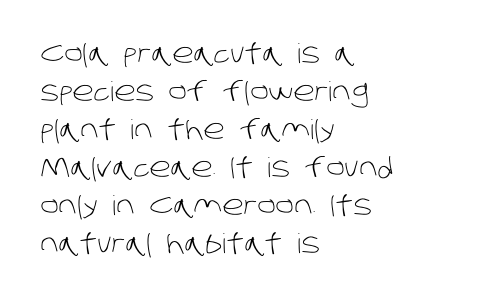
The image shows 27 px text type; set left-aligned, normal line spacing (1.41x), normal letter spacing, not underlined.
